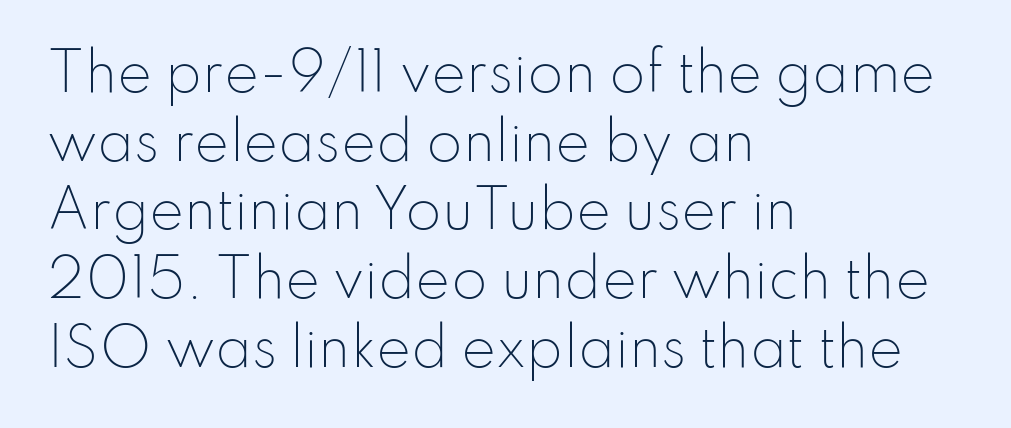
{"serif": "no", "italic": "no", "bold": "no", "weight": "light", "width": "normal", "stroke_contrast": "low", "x_height": "small", "monospaced": "no", "underline": "no", "align": "left", "line_spacing": "normal", "line_spacing_ratio": 1.32, "letter_spacing": "normal", "letter_spacing_em": 0.0, "glyph_px": 52}
